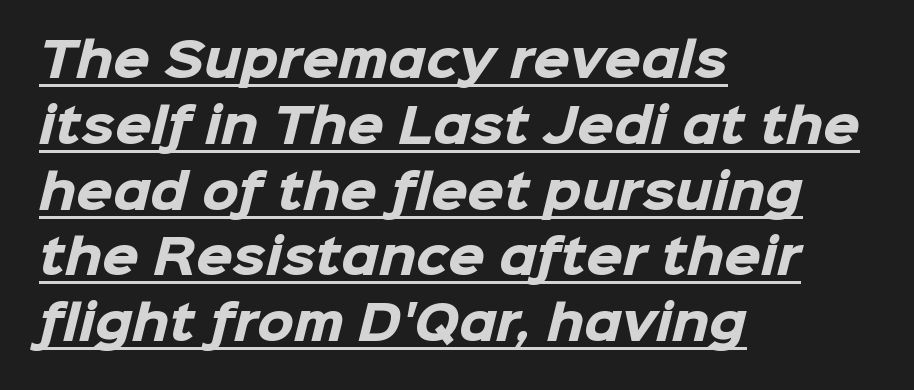
The glyphs are accompanied by a horizontal stroke just below them. A typesetter would call this leading conventional body-copy spacing. The rendering anchors every line to the left-hand side. Nope, no serifs anywhere on these letters. These lines are rendered in a variable-pitch font.
